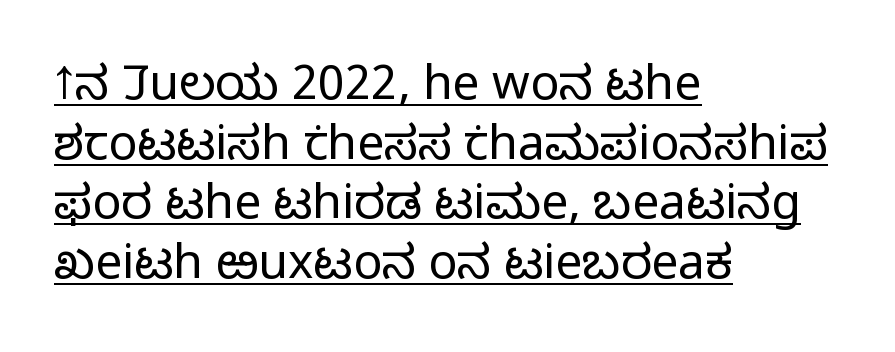
The image shows 48 px light sans-serif type, upright; set left-aligned, line spacing 1.24x, normal letter spacing, underlined; low stroke contrast and a medium x-height.
